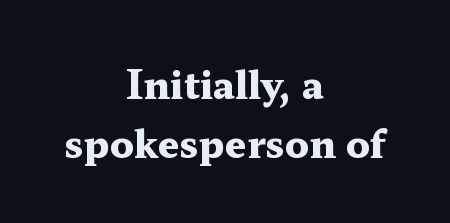
Q: Is the text bold? A: Yes.
Q: Is the text italic (slanted)? A: No, it is upright.
Q: Is the typeface a serif or a sans-serif typeface? A: Serif.
Q: Is the text underlined? A: No.
Q: How is the paragraph aligned? A: Centered.
Q: Is the spacing between letters normal or unusually wide? A: Normal.
Q: Is the spacing between lines tight, normal or loose? A: Normal.
Q: Width (condensed, normal, or wide)? A: Wide.
Q: Stroke contrast? A: Medium.
Q: x-height? A: Medium.
Q: Monospaced? A: No.
